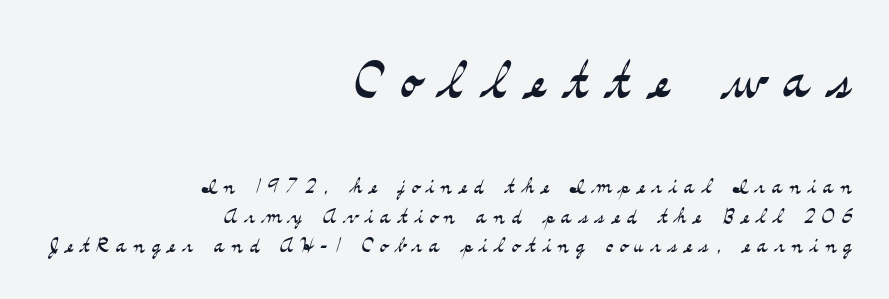
Q: Is the text bold? A: No.
Q: Is the text italic (slanted)? A: Yes.
Q: Is the typeface a serif or a sans-serif typeface? A: Serif.
Q: Is the text underlined? A: No.
Q: How is the paragraph aligned? A: Right-aligned.
Q: Is the spacing between letters normal or unusually wide? A: Unusually wide.
Q: Is the spacing between lines tight, normal or loose? A: Tight.
Q: Which block of text is set in a larger size, the first (top) or the second (bottom)? A: The first (top) one.
Q: Width (condensed, normal, or wide)? A: Wide.
Q: Stroke contrast? A: Medium.
Q: x-height? A: Small.
Q: Monospaced? A: No.
